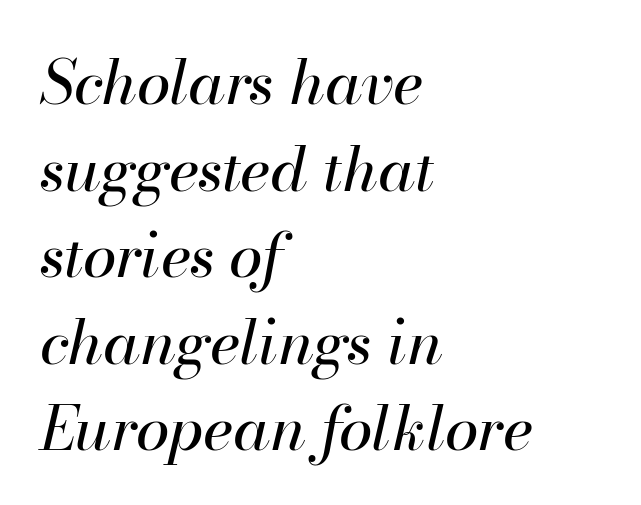
The image shows 61 px regular-weight type, italic (leaning right); set left-aligned, normal line spacing (1.42x), normal letter spacing, not underlined; high stroke contrast and a small x-height.
